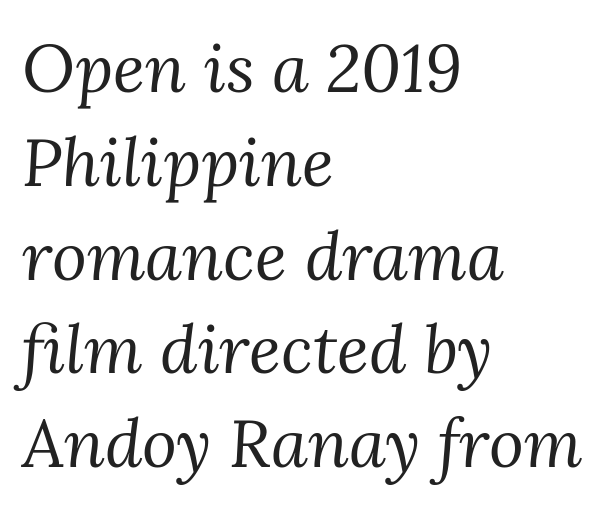
{"serif": "yes", "italic": "yes", "lean": "right", "slant_degrees": 3, "bold": "no", "weight": "regular", "width": "normal", "stroke_contrast": "medium", "x_height": "medium", "monospaced": "no", "underline": "no", "align": "left", "line_spacing": "normal", "line_spacing_ratio": 1.4, "letter_spacing": "normal", "letter_spacing_em": 0.0, "glyph_px": 67}
